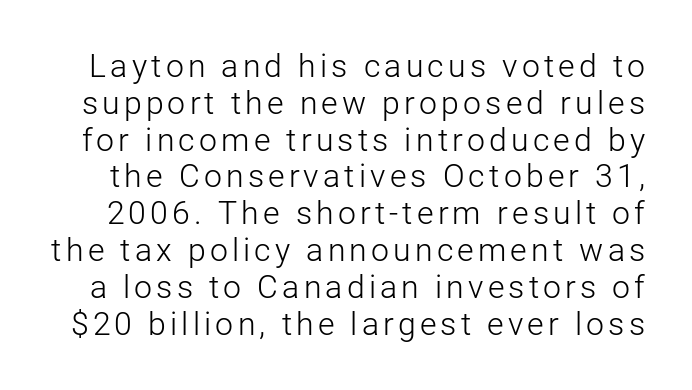
{"serif": "no", "italic": "no", "bold": "no", "weight": "light", "width": "normal", "stroke_contrast": "low", "x_height": "medium", "monospaced": "no", "underline": "no", "line_spacing": "tight", "line_spacing_ratio": 1.15, "glyph_px": 32}
